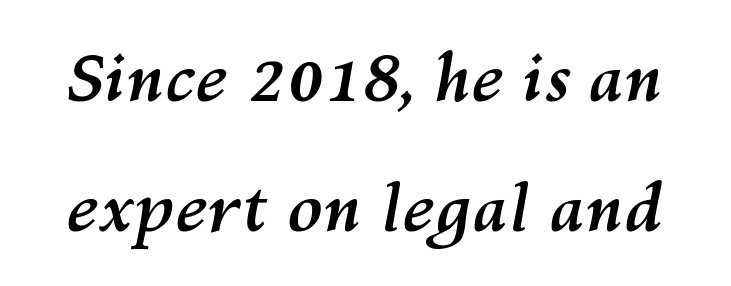
Q: Is the text bold? A: Yes.
Q: Is the text italic (slanted)? A: Yes, it leans right by about 10 degrees.
Q: Is the text underlined? A: No.
Q: Is the spacing between letters normal or unusually wide? A: Normal.
Q: Is the spacing between lines tight, normal or loose? A: Loose.
Q: Width (condensed, normal, or wide)? A: Normal.
Q: Stroke contrast? A: Medium.
Q: x-height? A: Medium.
Q: Monospaced? A: No.
